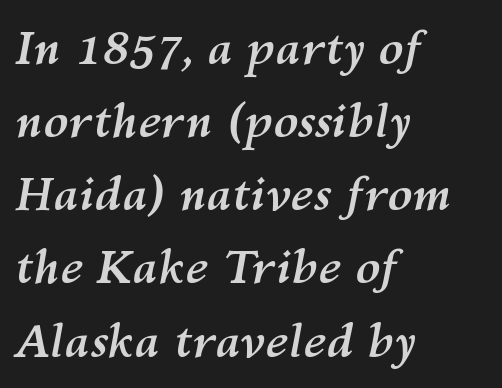
Only glyphs here, with clear space below each row. How are the letters spaced? Ordinarily, with no added tracking. Each new line begins a customary step beneath the previous one. If you drew a line through each stem, it would be angled. Strong, thick strokes mark this as bold type.
